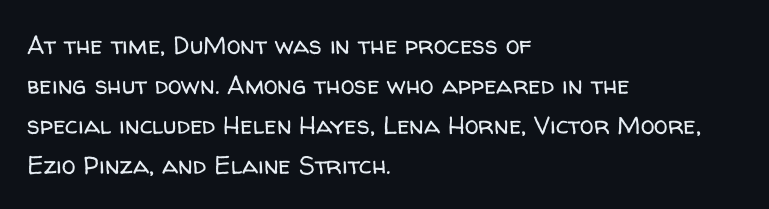
Q: Is the text bold? A: No.
Q: Is the text italic (slanted)? A: No, it is upright.
Q: Is the text underlined? A: No.
Q: How is the paragraph aligned? A: Left-aligned.
Q: Is the spacing between letters normal or unusually wide? A: Normal.
Q: Is the spacing between lines tight, normal or loose? A: Normal.
